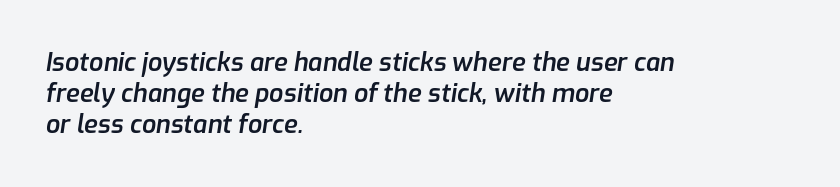
{"italic": "yes", "lean": "right", "slant_degrees": 9, "bold": "semi", "underline": "no", "align": "left", "line_spacing_ratio": 1.24, "letter_spacing": "normal", "letter_spacing_em": 0.0, "glyph_px": 25}
